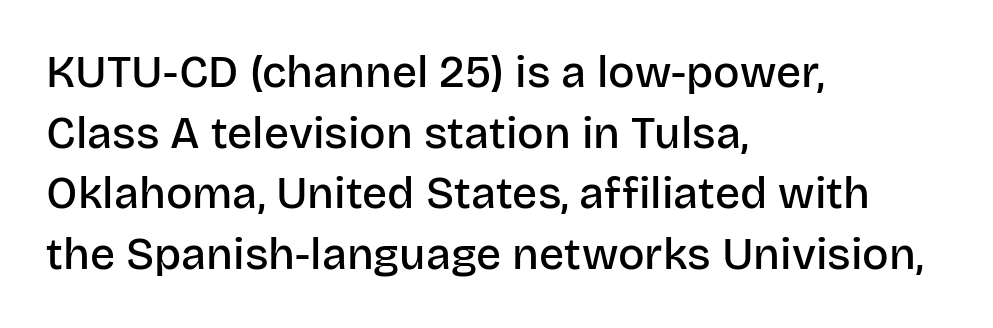
Q: Is the text bold? A: Semi-bold.
Q: Is the text italic (slanted)? A: No, it is upright.
Q: Is the typeface a serif or a sans-serif typeface? A: Sans-serif.
Q: Is the text underlined? A: No.
Q: How is the paragraph aligned? A: Left-aligned.
Q: Is the spacing between letters normal or unusually wide? A: Normal.
Q: Is the spacing between lines tight, normal or loose? A: Normal.
Q: Width (condensed, normal, or wide)? A: Normal.
Q: Stroke contrast? A: Low.
Q: x-height? A: Large.
Q: Monospaced? A: No.
